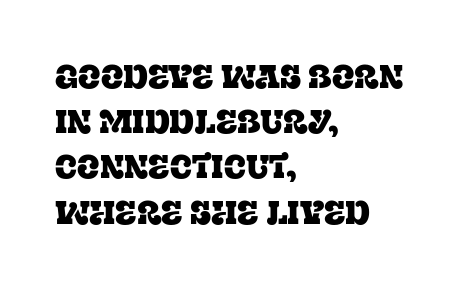
The image shows 33 px serif type, upright; set left-aligned, normal line spacing (1.37x), normal letter spacing, not underlined; low stroke contrast and a large x-height.
